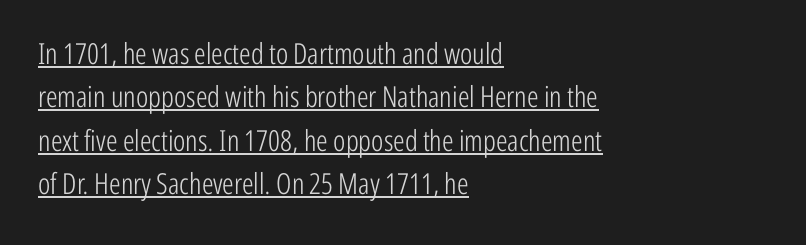
Q: Is the text bold? A: No.
Q: Is the text italic (slanted)? A: No, it is upright.
Q: Is the typeface a serif or a sans-serif typeface? A: Sans-serif.
Q: Is the text underlined? A: Yes.
Q: How is the paragraph aligned? A: Left-aligned.
Q: Is the spacing between letters normal or unusually wide? A: Normal.
Q: Is the spacing between lines tight, normal or loose? A: Normal.
Q: Width (condensed, normal, or wide)? A: Condensed.
Q: Stroke contrast? A: Low.
Q: x-height? A: Medium.
Q: Monospaced? A: No.
